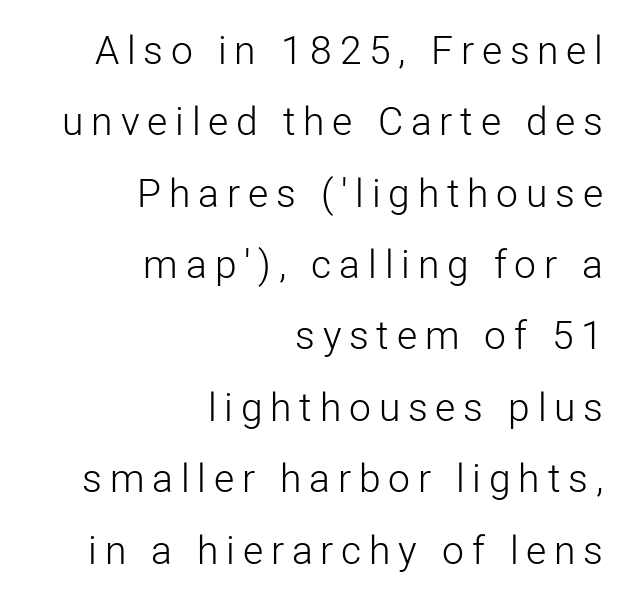
The image shows 39 px light sans-serif type, upright; set right-aligned, line spacing 1.83x, unusually wide letter spacing (+0.2 em), not underlined; low stroke contrast and a medium x-height.
